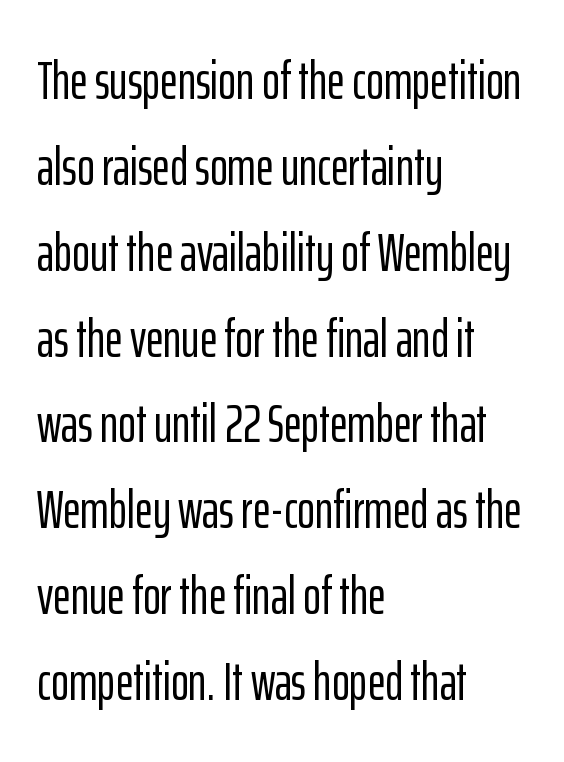
{"serif": "no", "italic": "no", "width": "condensed", "stroke_contrast": "low", "x_height": "medium", "monospaced": "no", "underline": "no", "align": "left", "line_spacing": "normal", "line_spacing_ratio": 1.59, "letter_spacing": "normal", "letter_spacing_em": 0.0, "glyph_px": 54}
